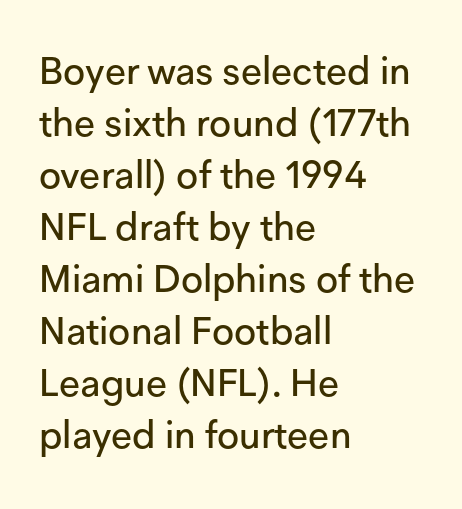
The image shows 38 px sans-serif type, upright; set left-aligned, normal line spacing (1.37x), normal letter spacing, not underlined; low stroke contrast and a medium x-height.
